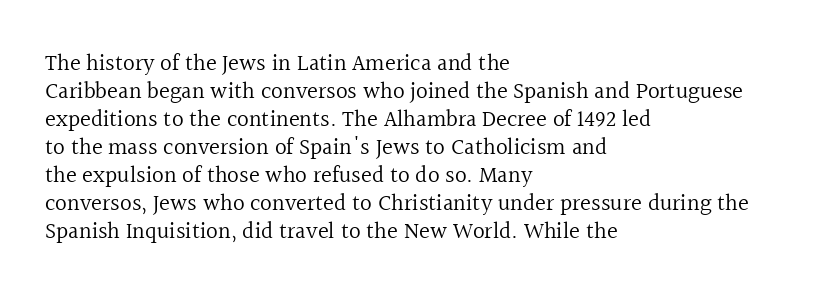
Q: Is the text bold? A: No.
Q: Is the text italic (slanted)? A: No, it is upright.
Q: Is the text underlined? A: No.
Q: How is the paragraph aligned? A: Left-aligned.
Q: Is the spacing between letters normal or unusually wide? A: Normal.
